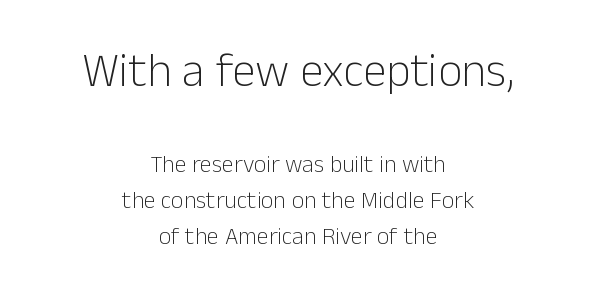
The image shows 47 px light sans-serif type, upright; set centered, normal line spacing (1.51x), normal letter spacing, not underlined; the first (top) block is 1.96x larger; low stroke contrast and a medium x-height.
